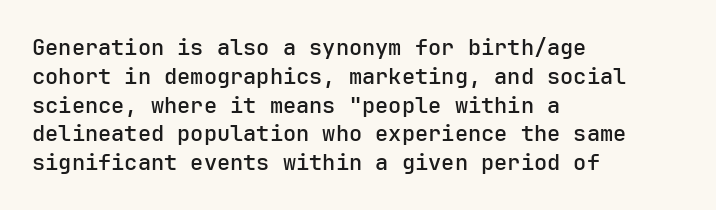
Left-aligned paragraph, ragged on the right. This sample uses plain, unmodified letter spacing. The lettering holds an erect, upright posture throughout. Underlining? Definitely not there. Students, this is semibold: more ink than regular, less than bold.
